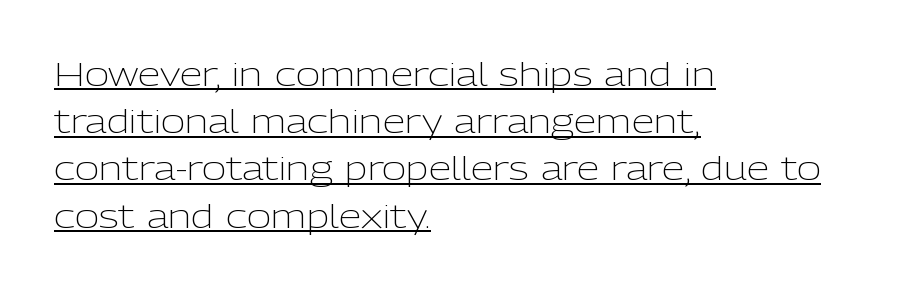
The image shows 33 px light sans-serif type, upright; set left-aligned, normal line spacing (1.43x), normal letter spacing, underlined; low stroke contrast and a medium x-height.
